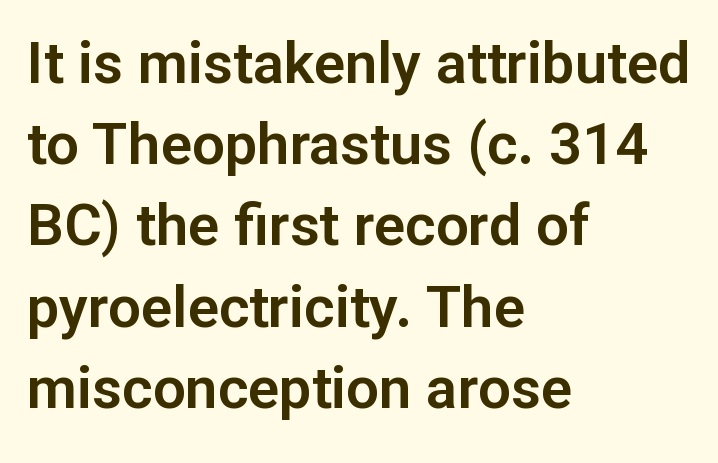
The image shows 58 px sans-serif type, upright; set left-aligned, normal line spacing (1.4x), normal letter spacing, not underlined; low stroke contrast and a medium x-height.
